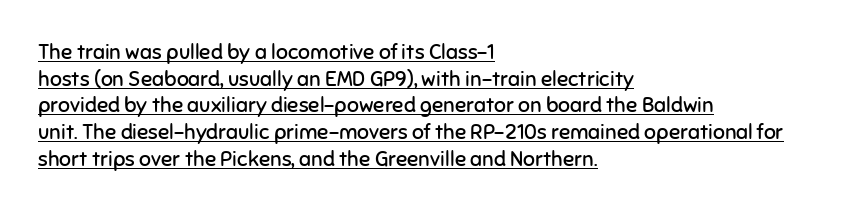
Is the letter spacing exaggerated? No — it looks like the ordinary default. This sample uses an upright cut, with every glyph sitting square on the baseline. Notice how descenders clear the ascenders below comfortably — that's standard leading. Layout note: lines flush left.
